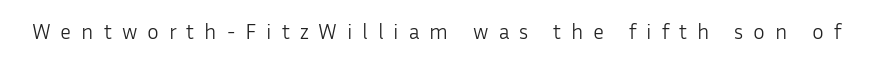
Each word looks stretched out because of the extra space between its letters. The letters stand upright; this is a roman face. Compared with a typical body face, this is equally light or lighter still. Glance below the letters and you will spot only blank space.
